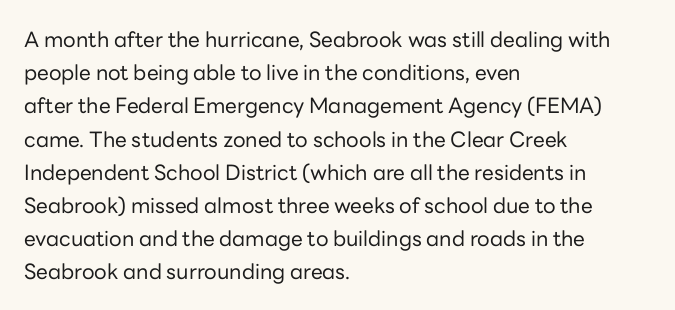
The image shows 21 px text type, upright; set left-aligned, normal line spacing (1.58x), normal letter spacing, not underlined.
